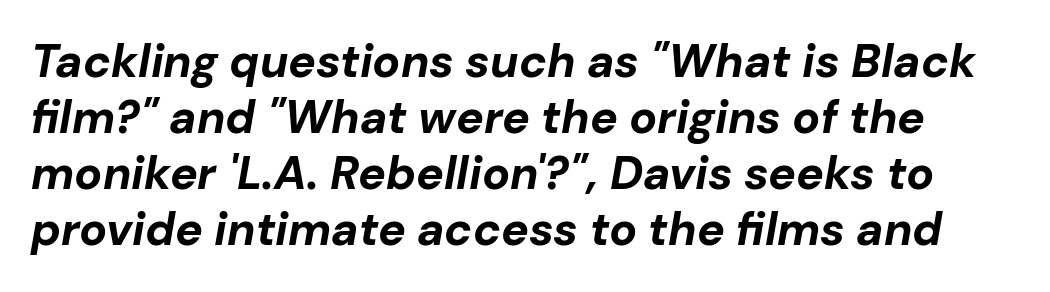
{"italic": "yes", "lean": "right", "slant_degrees": 10, "bold": "yes", "weight": "bold", "width": "normal", "stroke_contrast": "low", "x_height": "medium", "monospaced": "no", "underline": "no", "line_spacing_ratio": 1.22, "letter_spacing": "normal", "letter_spacing_em": 0.0, "glyph_px": 46}
